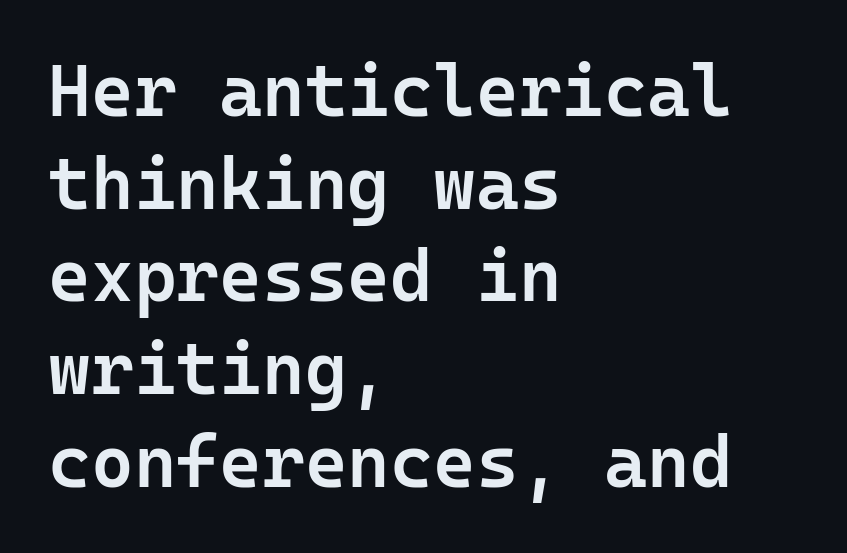
The image shows 73 px semibold sans-serif type, upright, monospaced; set left-aligned, normal line spacing (1.27x), normal letter spacing, not underlined; low stroke contrast and a medium x-height.
